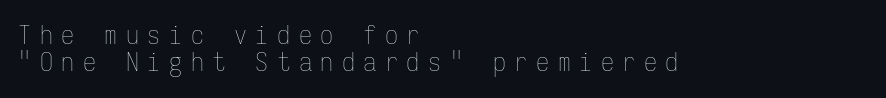
Q: Is the text bold? A: No.
Q: Is the text italic (slanted)? A: No, it is upright.
Q: Is the text underlined? A: No.
Q: How is the paragraph aligned? A: Left-aligned.
Q: Is the spacing between letters normal or unusually wide? A: Unusually wide.
Q: Is the spacing between lines tight, normal or loose? A: Tight.
